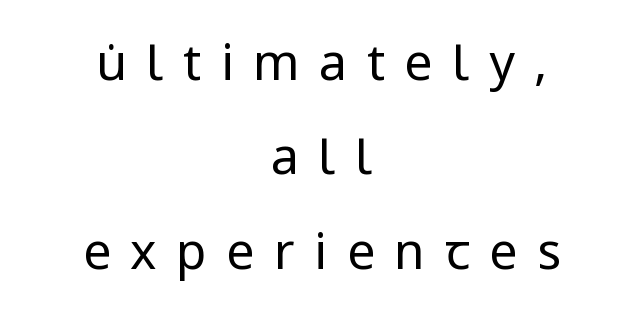
The image shows 50 px regular-weight sans-serif type, upright; set centered, line spacing 1.89x, unusually wide letter spacing (+0.39 em), not underlined; low stroke contrast and a medium x-height.
